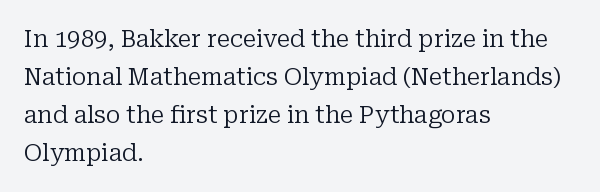
Is there much room between lines? A standard amount, neither cramped nor airy. A roman cut, with each character standing at attention. How are the letters spaced? Ordinarily, with no added tracking. This rendering features lettering with no underline. The paragraph shown leans on its left margin. The weight tops out at a normal text grade.
